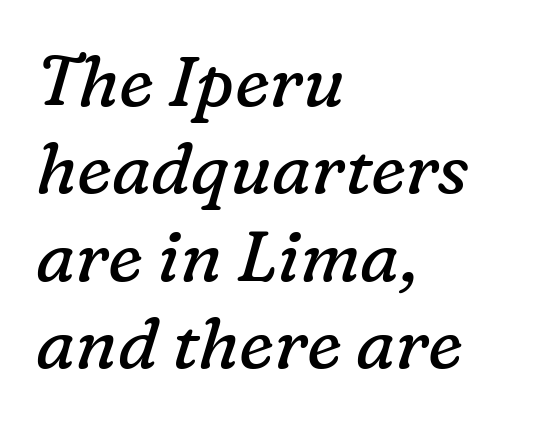
The image shows 71 px regular-weight serif type, italic (leaning right); set left-aligned, line spacing 1.23x, normal letter spacing, not underlined; low stroke contrast and a medium x-height.
